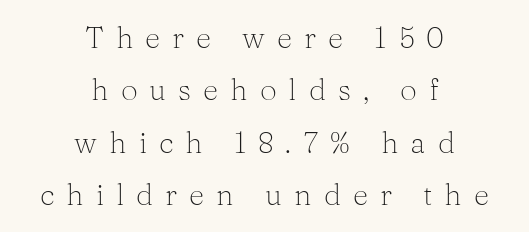
These lines are composed in type with serifs. Is the letter spacing exaggerated? Yes — the characters are pushed far apart. Descenders hang freely into open space. Vertical stems look standard width or narrower in stroke. Ascenders rise straight up at ninety degrees. Here the designer chose a conventional face with non-uniform glyph widths.
